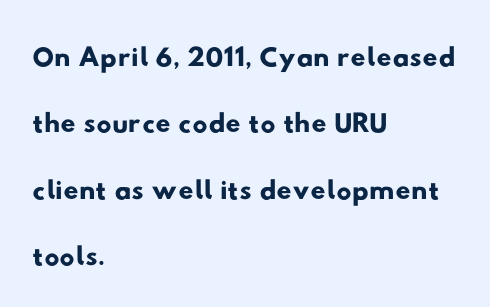
The image shows 42 px wide sans-serif type; set left-aligned, normal line spacing (1.58x), normal letter spacing, not underlined; low stroke contrast and a small x-height.
